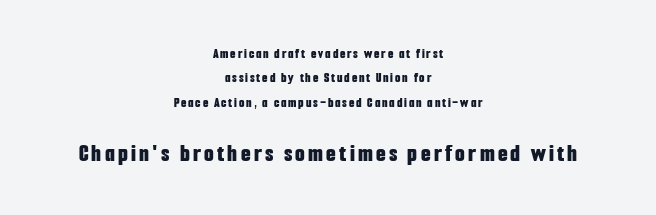
{"italic": "no", "bold": "yes", "underline": "no", "align": "center", "line_spacing_ratio": 1.74, "larger_block": "second", "size_ratio": 1.79, "glyph_px": 25}
